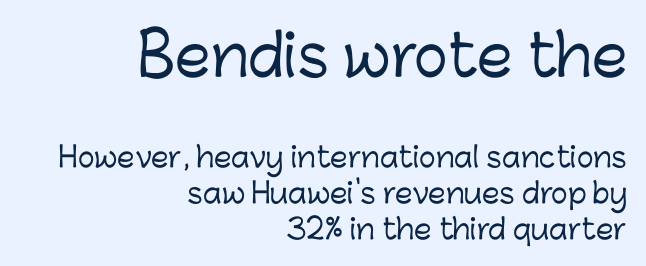
Block one is the big one; block two sits smaller underneath. The specimen reads as upright at a glance. Clear beneath every line of the passage. The designer left line spacing at the default. Compared with a flush-left layout, this one pins lines to the opposite, right side. Serif or sans? Sans — the stroke terminals are bare.
